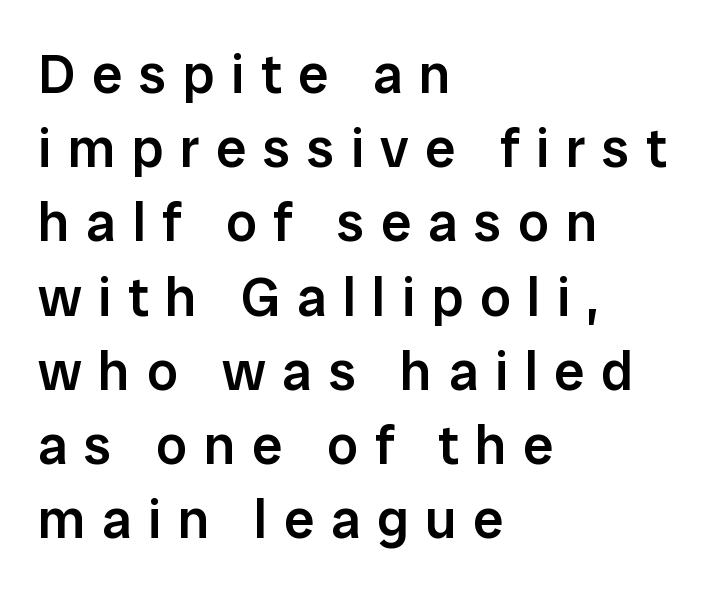
{"serif": "no", "italic": "no", "bold": "semi", "weight": "semibold", "width": "normal", "stroke_contrast": "low", "x_height": "medium", "monospaced": "no", "underline": "no", "align": "left", "line_spacing": "normal", "line_spacing_ratio": 1.35, "letter_spacing": "wide", "letter_spacing_em": 0.3, "glyph_px": 55}
